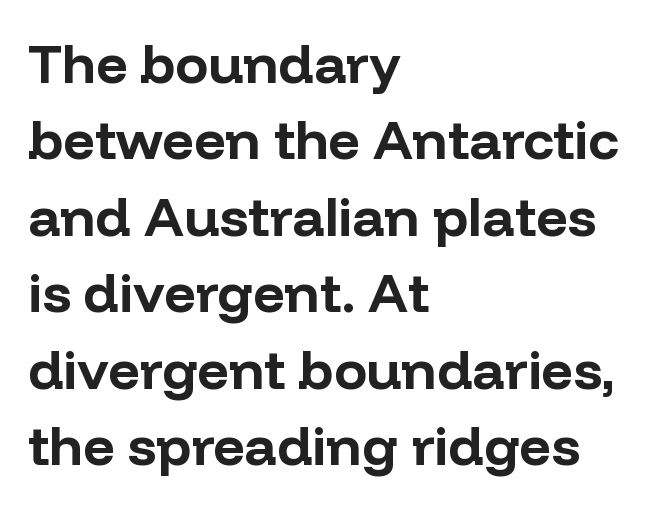
{"serif": "no", "italic": "no", "bold": "yes", "weight": "bold", "width": "normal", "stroke_contrast": "low", "x_height": "medium", "monospaced": "no", "underline": "no", "align": "left", "line_spacing": "normal", "line_spacing_ratio": 1.39, "letter_spacing": "normal", "letter_spacing_em": 0.0, "glyph_px": 55}
